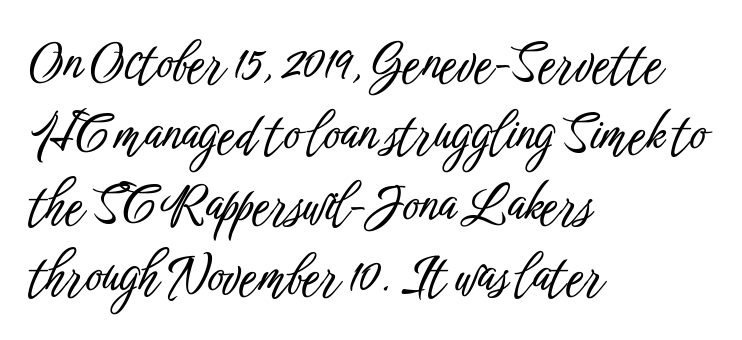
This sample has the flowing, uneven cadence of proportional lettering. Bare-footed words on every line. The passage shown stacks its lines at a standard gap. Nothing sits at the stroke ends, so this counts as sans-serif. Where is the straight margin? On the left.
